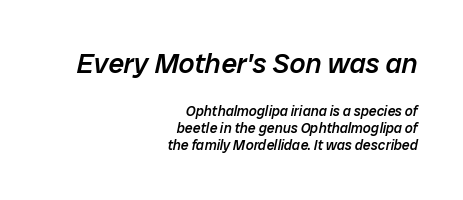
The image shows 28 px semibold type, italic (leaning right); set right-aligned, line spacing 1.22x, normal letter spacing, not underlined; the first (top) block is 2.0x larger; low stroke contrast and a medium x-height.
